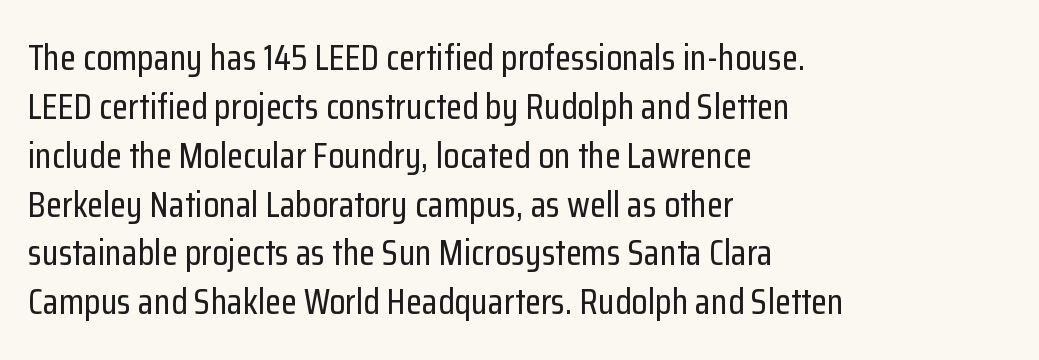
Q: Is the text italic (slanted)? A: No, it is upright.
Q: Is the typeface a serif or a sans-serif typeface? A: Sans-serif.
Q: Is the text underlined? A: No.
Q: How is the paragraph aligned? A: Left-aligned.
Q: Is the spacing between letters normal or unusually wide? A: Normal.
Q: Is the spacing between lines tight, normal or loose? A: Normal.
Q: Width (condensed, normal, or wide)? A: Condensed.
Q: Stroke contrast? A: Low.
Q: x-height? A: Medium.
Q: Monospaced? A: No.
